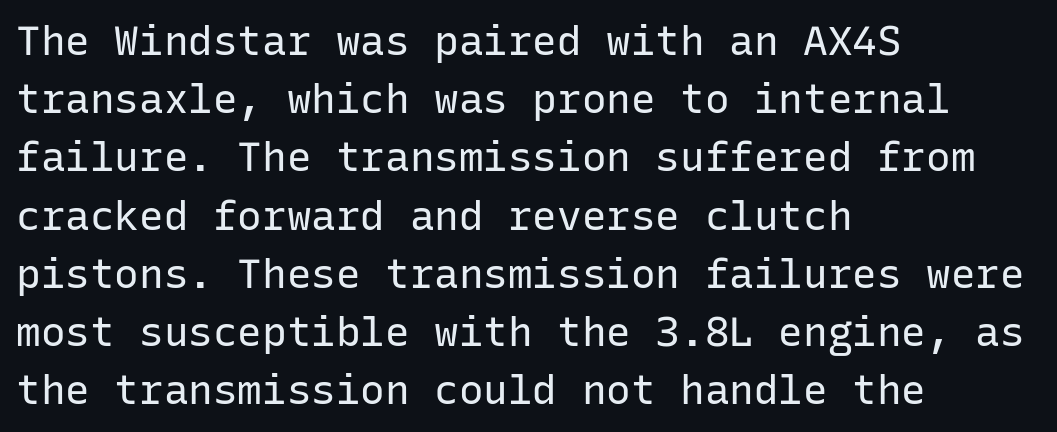
Q: Is the text bold? A: No.
Q: Is the text italic (slanted)? A: No, it is upright.
Q: Is the typeface a serif or a sans-serif typeface? A: Sans-serif.
Q: Is the text underlined? A: No.
Q: How is the paragraph aligned? A: Left-aligned.
Q: Is the spacing between letters normal or unusually wide? A: Normal.
Q: Is the spacing between lines tight, normal or loose? A: Normal.
Q: Width (condensed, normal, or wide)? A: Normal.
Q: Stroke contrast? A: Low.
Q: x-height? A: Medium.
Q: Monospaced? A: Yes.
